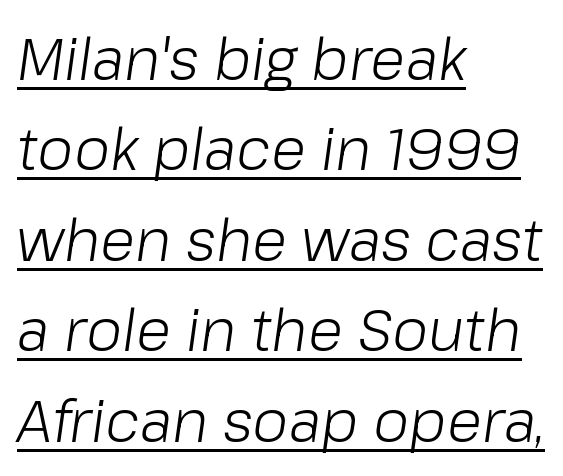
Is the block centered? No — it sits flush against the left margin. Quick note: interline space is typical. This sample carries an underscore along the baseline area. Weight class: somewhere from thin through regular. This sample has the flowing, uneven cadence of proportional lettering. Quick note: italic.
